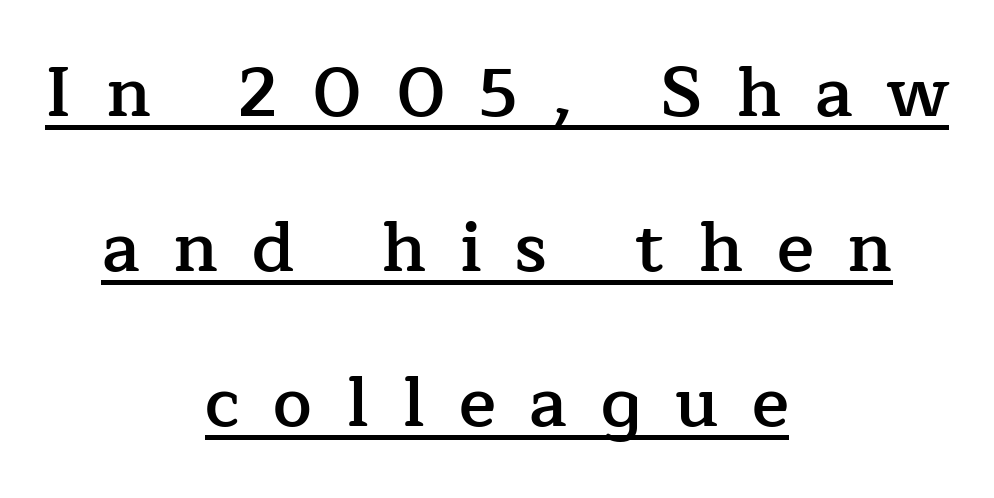
A typesetter would call this proportional, since set widths differ per character. The letters are semibold — heavier than regular but short of a full bold. The whitespace from short lines is split evenly between both sides. I'd call this a serif setting — the letters wear small feet. Glance below the letters and you will spot a drawn line. Does the lettering tilt? It doesn't — this is upright.
